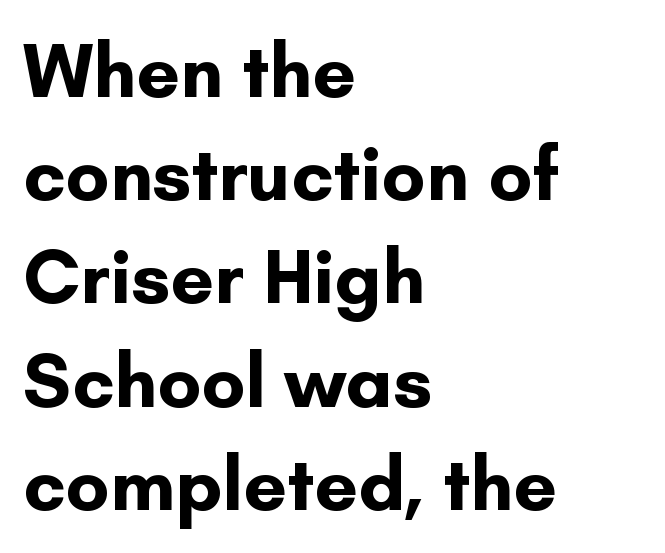
The image shows 77 px bold sans-serif type, upright; set left-aligned, normal line spacing (1.34x), normal letter spacing, not underlined; low stroke contrast and a small x-height.
